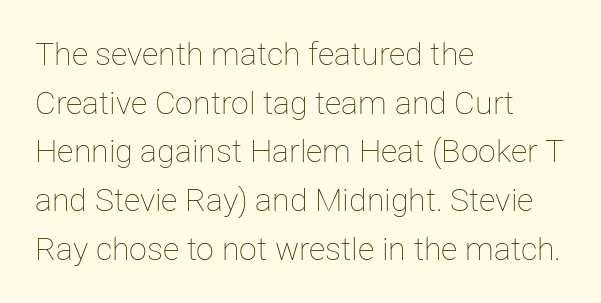
{"italic": "no", "bold": "no", "weight": "thin", "width": "normal", "stroke_contrast": "low", "x_height": "medium", "monospaced": "no", "underline": "no", "align": "left", "line_spacing": "normal", "line_spacing_ratio": 1.52, "letter_spacing": "normal", "letter_spacing_em": 0.0, "glyph_px": 32}
